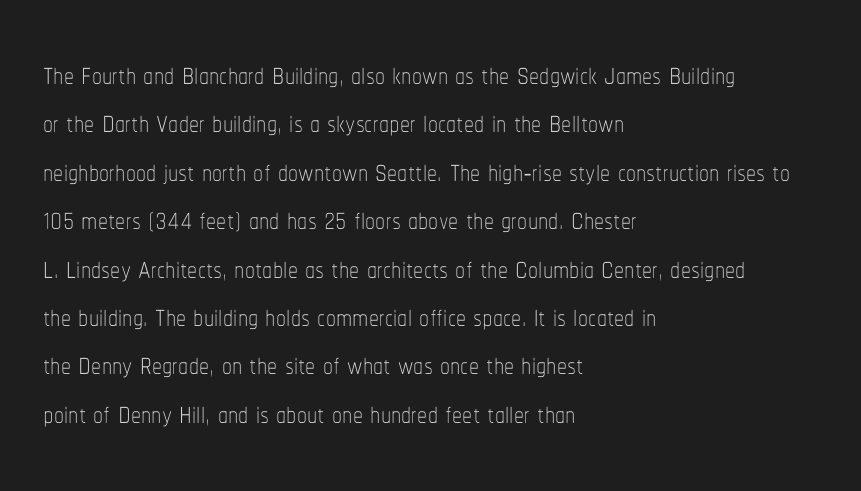
{"italic": "no", "bold": "no", "weight": "thin", "width": "condensed", "stroke_contrast": "low", "x_height": "medium", "monospaced": "no", "underline": "no", "align": "left", "line_spacing_ratio": 1.21, "letter_spacing": "normal", "letter_spacing_em": 0.0, "glyph_px": 40}
